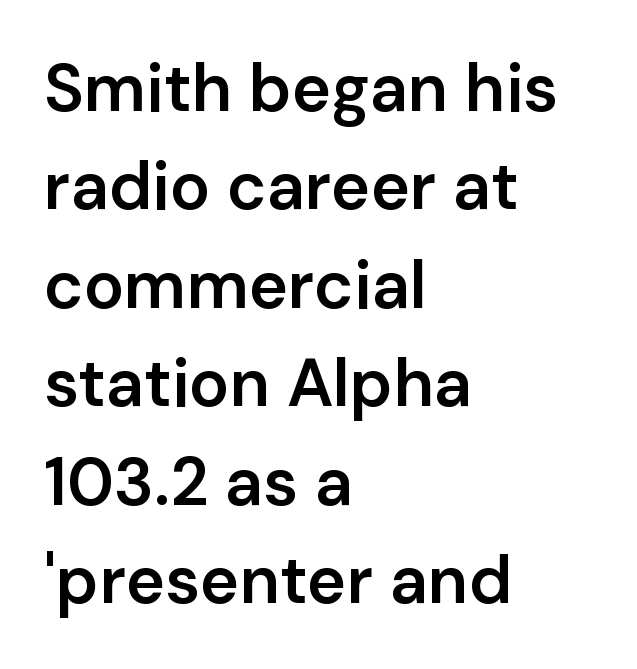
Proportional: the letters do not fall into vertical columns. The sample has been set in demibold, a notch under bold. No extra tracking has been applied to these lines. Typographically, this falls in the sans-serif category. Honestly, there is no underline to notice here at all. Is there any slant? The stems are plumb.
